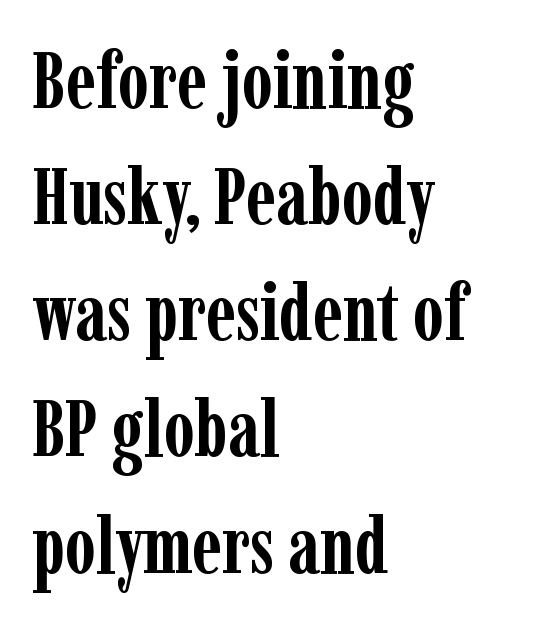
{"serif": "yes", "italic": "no", "bold": "yes", "weight": "semibold", "width": "condensed", "stroke_contrast": "low", "x_height": "medium", "monospaced": "no", "underline": "no", "align": "left", "line_spacing": "normal", "line_spacing_ratio": 1.47, "letter_spacing": "normal", "letter_spacing_em": 0.0, "glyph_px": 79}
